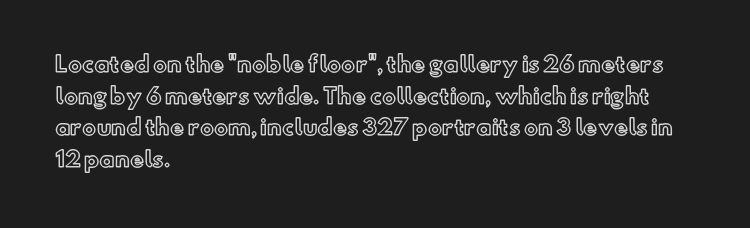
Has an underline been added? It has not. Do the letters lean? They stand straight. Notice how descenders clear the ascenders below comfortably — that's standard leading. The line texture is even and compact thanks to regular tracking.
